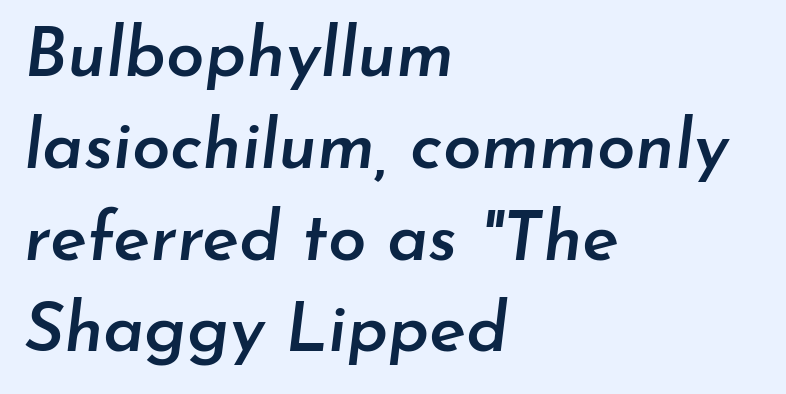
Reading down the block, your eye returns to a fixed left position each line. Clear beneath every line of the passage. In terms of weight, the rendering is demibold, just under bold. Students, note that the glyphs here touch the page at normal intervals.
